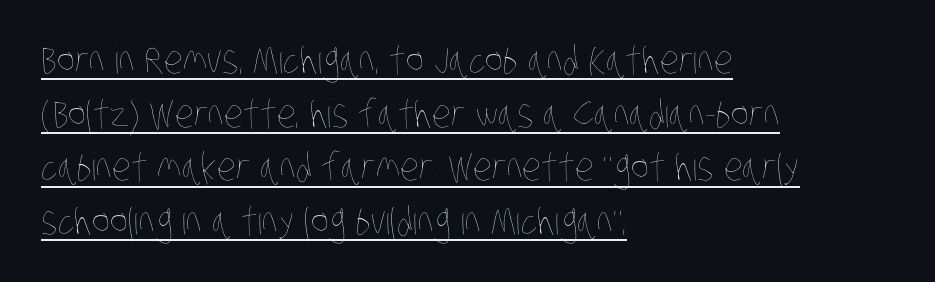
{"bold": "no", "weight": "thin", "width": "condensed", "stroke_contrast": "low", "x_height": "large", "monospaced": "no", "underline": "yes", "align": "left", "line_spacing": "normal", "line_spacing_ratio": 1.41, "letter_spacing": "normal", "letter_spacing_em": 0.0, "glyph_px": 38}
